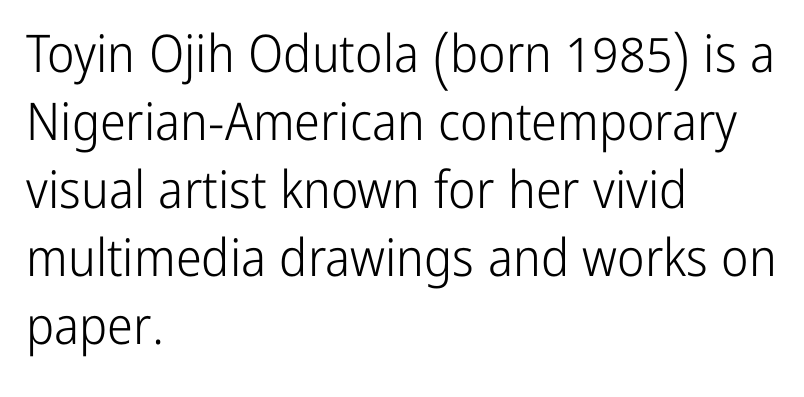
This sample keeps an unexceptional amount of space between lines. No word sits above an underline. The gaps between neighbouring characters are ordinary and unremarkable. Note the varied advance widths — an 'i' is clearly narrower than an 'm'.
